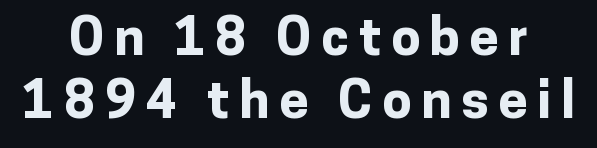
{"serif": "no", "italic": "no", "bold": "yes", "weight": "bold", "width": "normal", "stroke_contrast": "low", "x_height": "medium", "monospaced": "no", "underline": "no", "align": "center", "line_spacing_ratio": 1.22, "glyph_px": 52}
